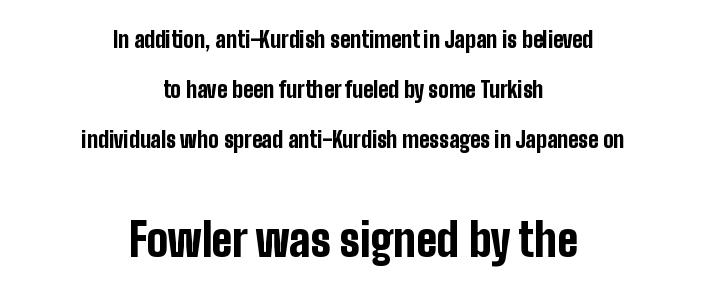
{"serif": "no", "italic": "no", "bold": "yes", "weight": "bold", "width": "condensed", "stroke_contrast": "low", "x_height": "medium", "monospaced": "no", "underline": "no", "align": "center", "line_spacing": "loose", "line_spacing_ratio": 2.27, "letter_spacing": "normal", "letter_spacing_em": 0.0, "larger_block": "second", "size_ratio": 2.05, "glyph_px": 45}
